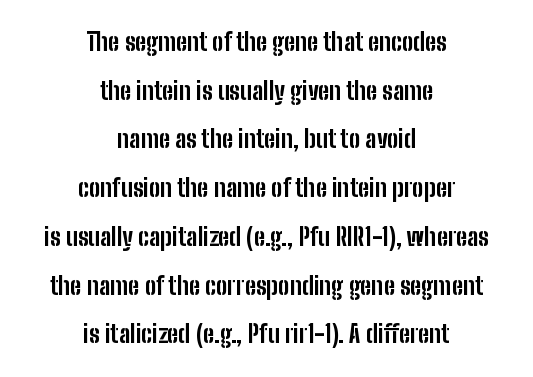
{"italic": "no", "bold": "yes", "underline": "no", "align": "center", "line_spacing": "loose", "line_spacing_ratio": 2.03, "letter_spacing": "normal", "letter_spacing_em": 0.0, "glyph_px": 24}
